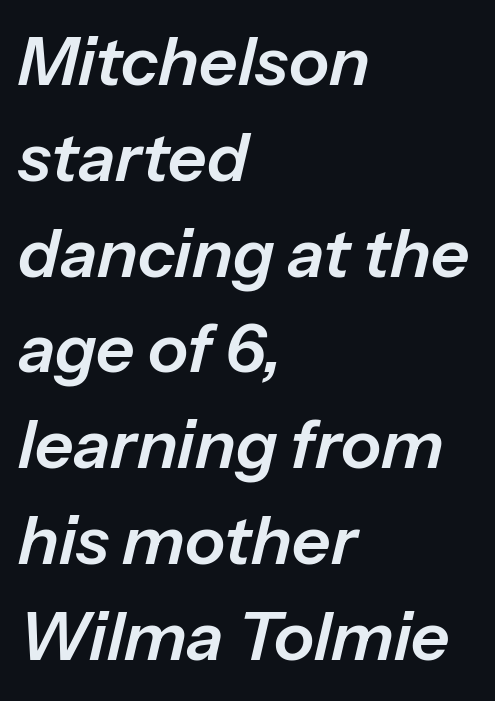
{"italic": "yes", "lean": "right", "slant_degrees": 13, "width": "normal", "stroke_contrast": "low", "x_height": "medium", "monospaced": "no", "underline": "no", "align": "left", "line_spacing": "normal", "line_spacing_ratio": 1.43, "letter_spacing": "normal", "letter_spacing_em": 0.0, "glyph_px": 67}
